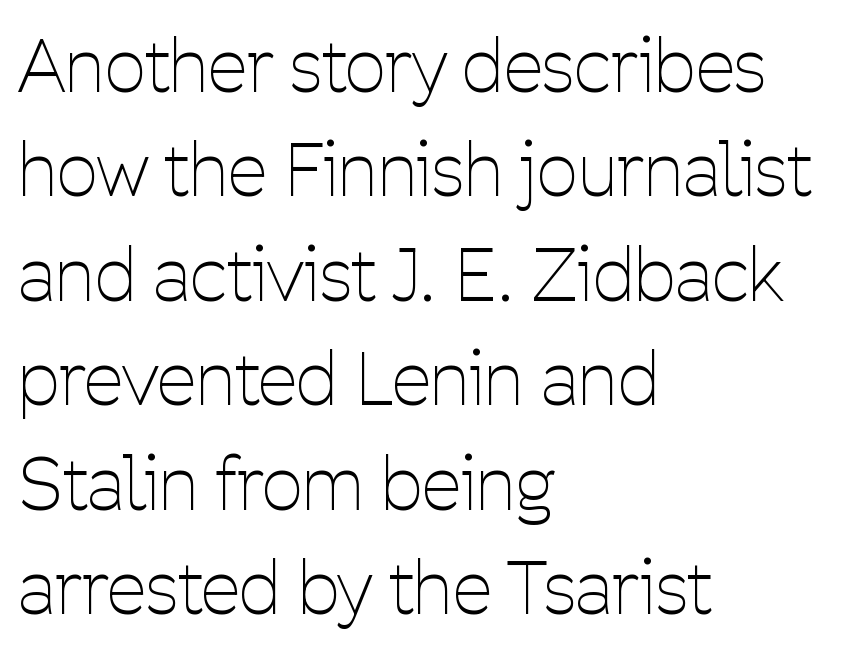
Q: Is the text bold? A: No.
Q: Is the text italic (slanted)? A: No, it is upright.
Q: Is the typeface a serif or a sans-serif typeface? A: Sans-serif.
Q: Is the text underlined? A: No.
Q: How is the paragraph aligned? A: Left-aligned.
Q: Is the spacing between letters normal or unusually wide? A: Normal.
Q: Is the spacing between lines tight, normal or loose? A: Normal.
Q: Width (condensed, normal, or wide)? A: Condensed.
Q: Stroke contrast? A: Low.
Q: x-height? A: Medium.
Q: Monospaced? A: No.
